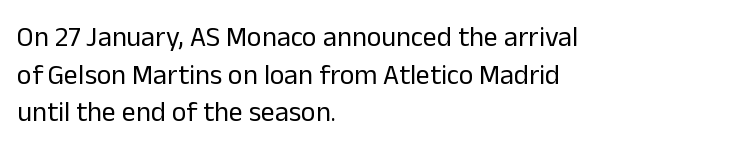
A typesetter would call this zero additional tracking. This rendering uses left alignment, leaving the right contour irregular. Proportional: the letters do not fall into vertical columns. Stems here are at most as thick as an everyday book face.
